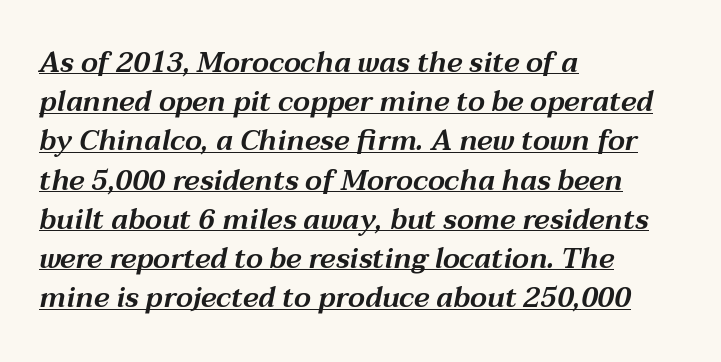
The image shows 28 px wide type, italic (leaning right); set left-aligned, normal line spacing (1.4x), normal letter spacing, underlined; medium stroke contrast and a medium x-height.
